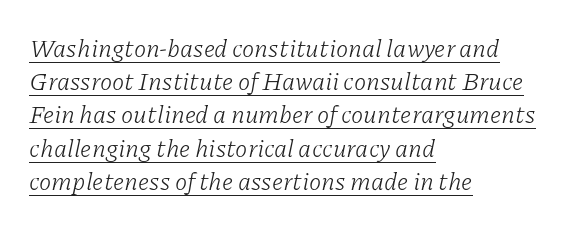
Q: Is the text bold? A: No.
Q: Is the text italic (slanted)? A: Yes, it leans right by about 11 degrees.
Q: Is the text underlined? A: Yes.
Q: How is the paragraph aligned? A: Left-aligned.
Q: Is the spacing between letters normal or unusually wide? A: Normal.
Q: Is the spacing between lines tight, normal or loose? A: Normal.
